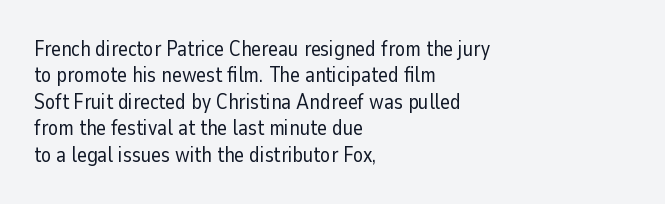
The rendering uses a moderate line-height, typical for paragraphs. Only glyphs here, with clear space below each row. The passage is arranged the way most books set body copy — flush left. Spacing between characters is what you'd get straight out of the box.
